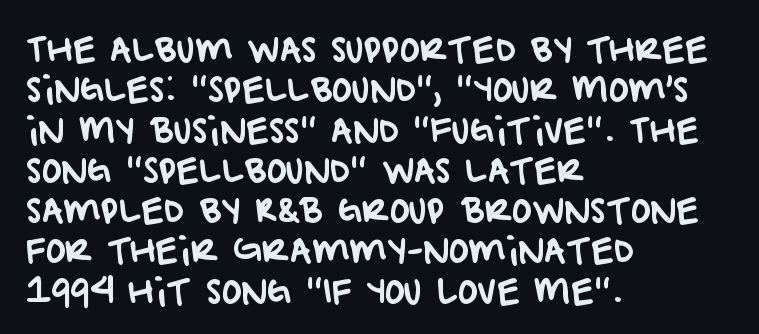
The passage shown has conventional tracking throughout. Left-aligned paragraph, ragged on the right. Anything drawn beneath the words? Only blank space. Varying glyph widths throughout — classic text-font behaviour. The font family rendered here belongs to the sans-serif group.
